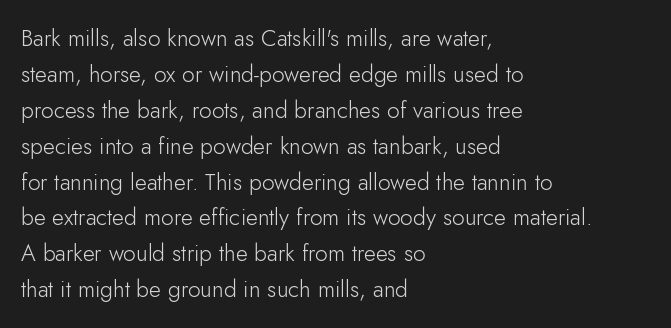
The foot of each line stays bare and open. It's the straight-up-and-down kind of type. The gaps between neighbouring characters are ordinary and unremarkable. A normal amount of white space separates one row of letters from the next. Typeset ragged right — the left edge is the straight one. Is the stroke heavy? The answer is a plain regular-or-lighter.
